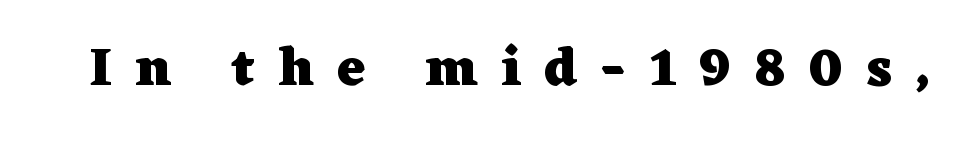
The image shows 54 px heavy, wide serif type, upright; set unusually wide letter spacing (+0.43 em), not underlined; low stroke contrast and a medium x-height.
